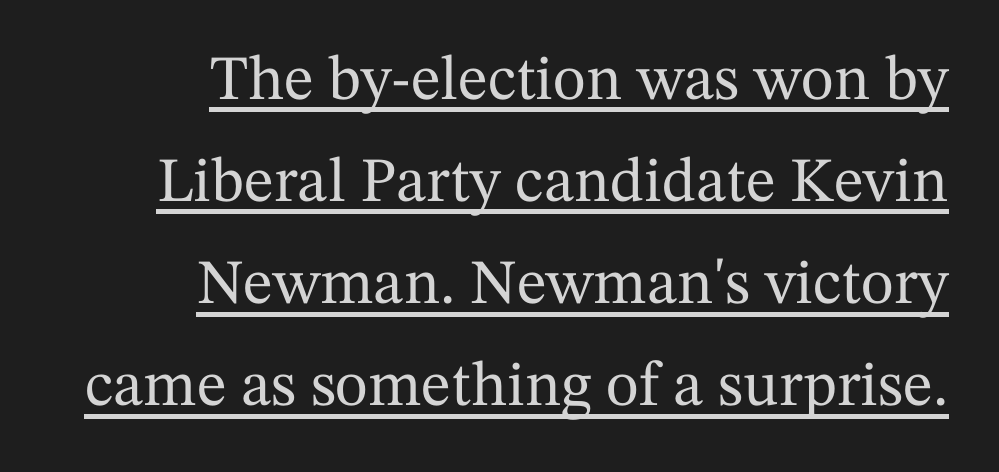
Q: Is the text italic (slanted)? A: No, it is upright.
Q: Is the typeface a serif or a sans-serif typeface? A: Serif.
Q: Is the text underlined? A: Yes.
Q: How is the paragraph aligned? A: Right-aligned.
Q: Is the spacing between letters normal or unusually wide? A: Normal.
Q: Is the spacing between lines tight, normal or loose? A: Normal.
Q: Width (condensed, normal, or wide)? A: Normal.
Q: Stroke contrast? A: Medium.
Q: x-height? A: Medium.
Q: Monospaced? A: No.
